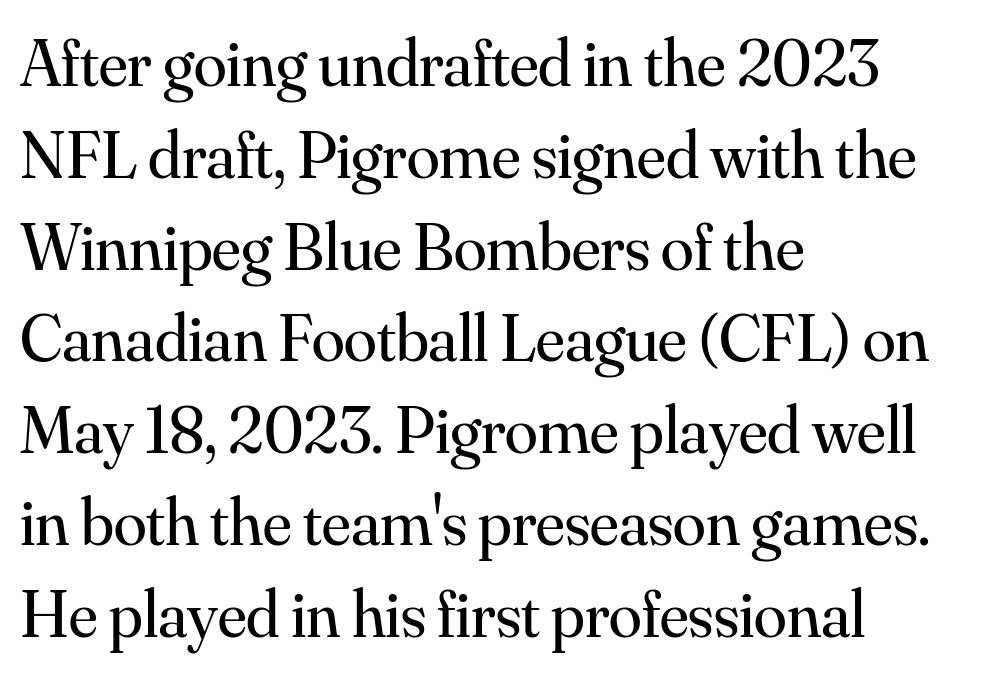
Q: Is the text bold? A: No.
Q: Is the text italic (slanted)? A: No, it is upright.
Q: Is the typeface a serif or a sans-serif typeface? A: Serif.
Q: Is the text underlined? A: No.
Q: How is the paragraph aligned? A: Left-aligned.
Q: Is the spacing between letters normal or unusually wide? A: Normal.
Q: Is the spacing between lines tight, normal or loose? A: Normal.
Q: Width (condensed, normal, or wide)? A: Normal.
Q: Stroke contrast? A: Medium.
Q: x-height? A: Small.
Q: Monospaced? A: No.
